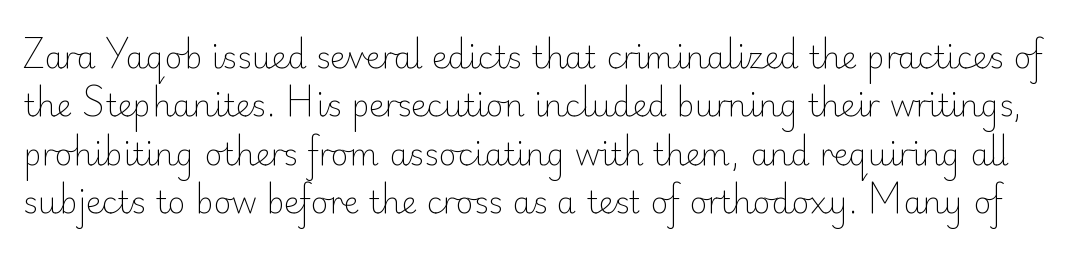
The glyphs in this specimen are sans serif. Style check: upright. You could not count columns in this text — the font is proportionally spaced. Tracking value appears to be zero — textbook default spacing. Bold? No — there's no thickening of the strokes.
